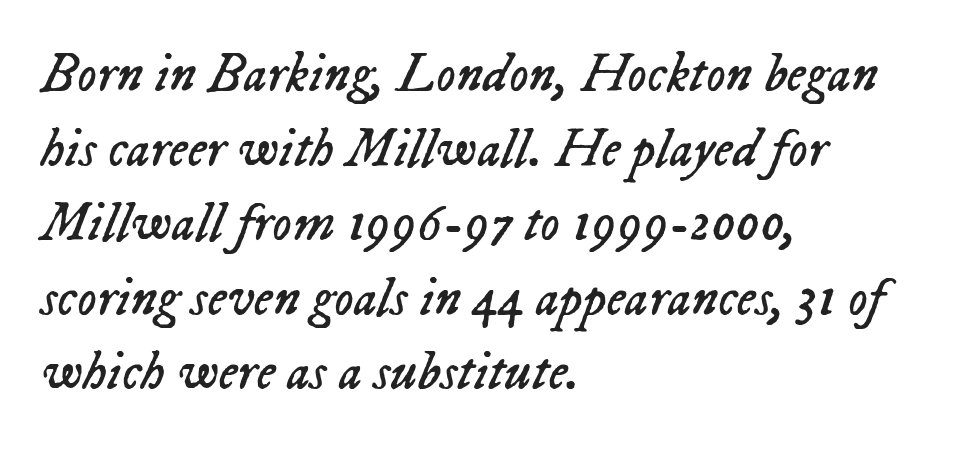
Letters rest on an invisible, unmarked baseline. Stroke thickness stays within the range of a standard reading face or lighter. A typesetter would call this proportional, since set widths differ per character. Standard letterfit; no display-style spreading of the glyphs. Italic: yes, the glyphs are oblique.
